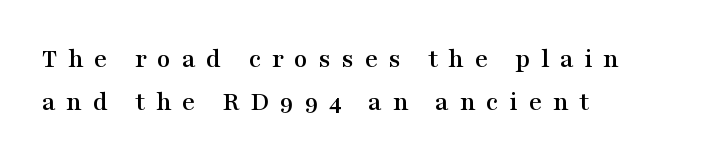
Q: Is the text italic (slanted)? A: No, it is upright.
Q: Is the typeface a serif or a sans-serif typeface? A: Serif.
Q: Is the text underlined? A: No.
Q: How is the paragraph aligned? A: Left-aligned.
Q: Is the spacing between letters normal or unusually wide? A: Unusually wide.
Q: Is the spacing between lines tight, normal or loose? A: Normal.
Q: Width (condensed, normal, or wide)? A: Wide.
Q: Stroke contrast? A: Medium.
Q: x-height? A: Medium.
Q: Monospaced? A: No.
